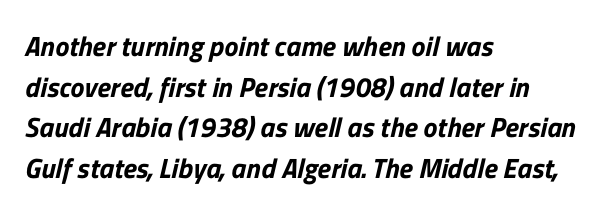
Q: Is the typeface a serif or a sans-serif typeface? A: Sans-serif.
Q: Is the text underlined? A: No.
Q: How is the paragraph aligned? A: Left-aligned.
Q: Is the spacing between letters normal or unusually wide? A: Normal.
Q: Is the spacing between lines tight, normal or loose? A: Normal.
Q: Width (condensed, normal, or wide)? A: Normal.
Q: Stroke contrast? A: Low.
Q: x-height? A: Medium.
Q: Monospaced? A: No.
